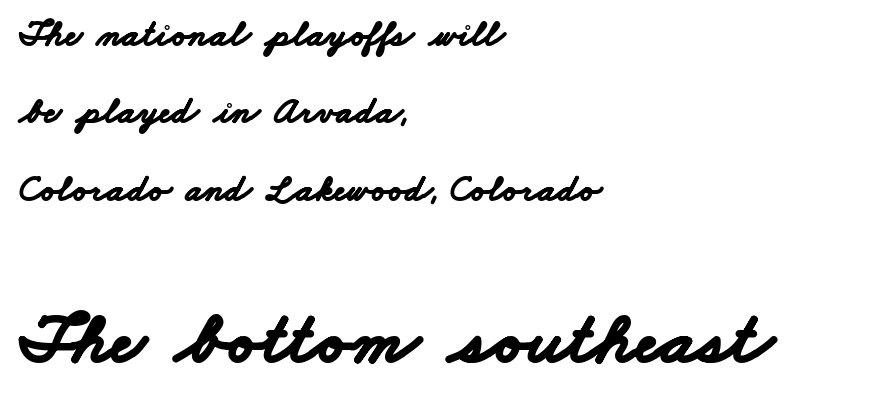
The image shows 74 px bold, wide sans-serif type; set left-aligned, loose line spacing (2.09x), normal letter spacing, not underlined; the second (bottom) block is 2.0x larger; low stroke contrast and a small x-height.
